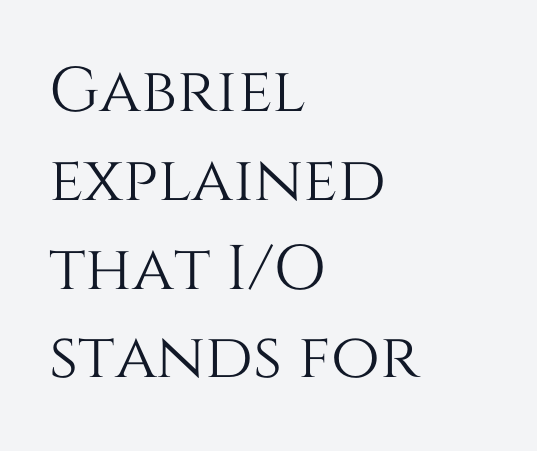
{"italic": "no", "width": "normal", "stroke_contrast": "medium", "x_height": "large", "monospaced": "no", "underline": "no", "align": "left", "line_spacing": "normal", "line_spacing_ratio": 1.41, "letter_spacing": "normal", "letter_spacing_em": 0.0, "glyph_px": 63}
